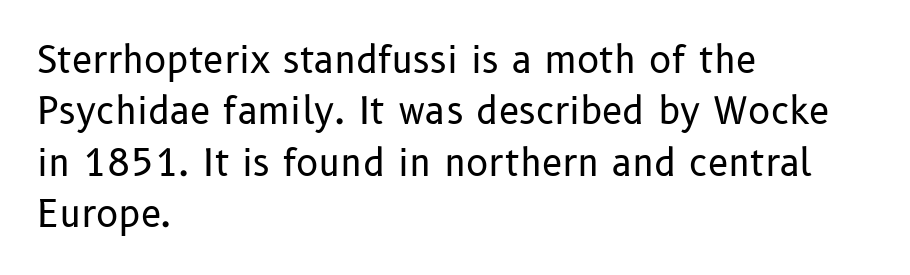
{"serif": "no", "italic": "no", "bold": "no", "weight": "regular", "width": "normal", "stroke_contrast": "low", "x_height": "medium", "monospaced": "no", "underline": "no", "align": "left", "line_spacing": "normal", "line_spacing_ratio": 1.39, "letter_spacing": "normal", "letter_spacing_em": 0.0, "glyph_px": 37}
